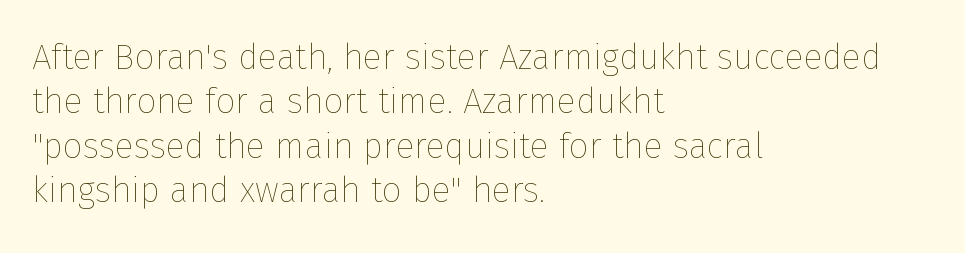
{"italic": "no", "bold": "no", "weight": "thin", "width": "normal", "stroke_contrast": "low", "x_height": "medium", "monospaced": "no", "underline": "no", "align": "left", "line_spacing": "normal", "line_spacing_ratio": 1.27, "letter_spacing": "normal", "letter_spacing_em": 0.0, "glyph_px": 35}
